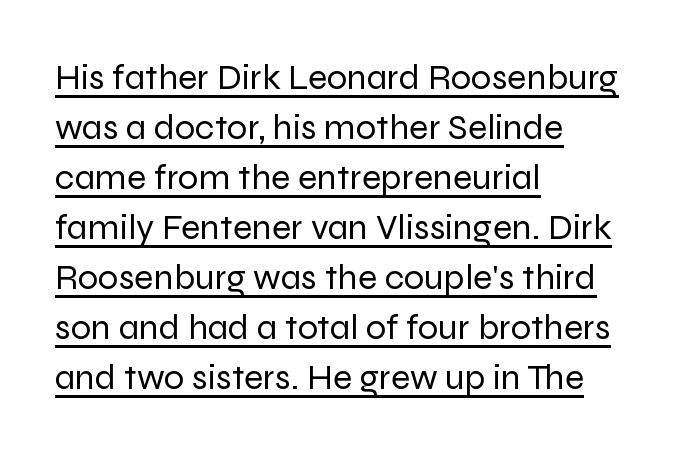
{"serif": "no", "italic": "no", "bold": "no", "weight": "regular", "width": "normal", "stroke_contrast": "low", "x_height": "medium", "monospaced": "no", "underline": "yes", "align": "left", "line_spacing": "normal", "line_spacing_ratio": 1.39, "letter_spacing": "normal", "letter_spacing_em": 0.0, "glyph_px": 36}
